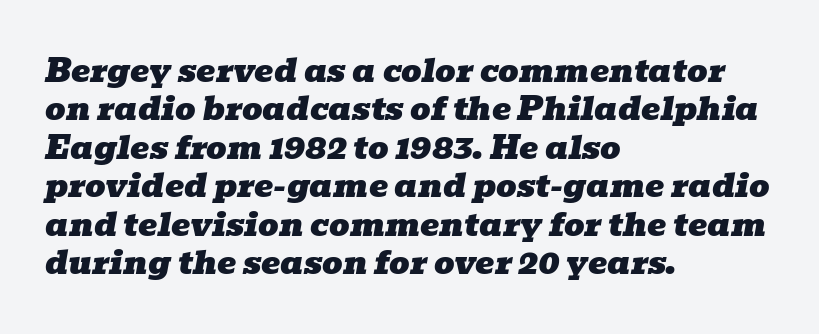
The face used here is proportionally spaced, like ordinary book or web type. Descender tails drop into unmarked territory. The rendering applies a slant to the glyphs. Notice how the passage keeps a crisp vertical edge on the left only. Spacing between characters is what you'd get straight out of the box.
